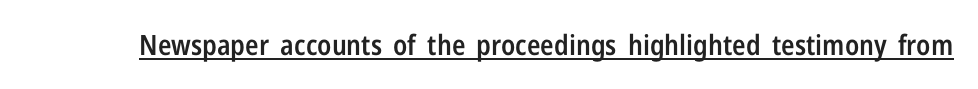
{"serif": "no", "italic": "no", "bold": "semi", "weight": "semibold", "width": "condensed", "stroke_contrast": "low", "x_height": "medium", "monospaced": "no", "underline": "yes", "letter_spacing": "normal", "letter_spacing_em": 0.0, "glyph_px": 28}
